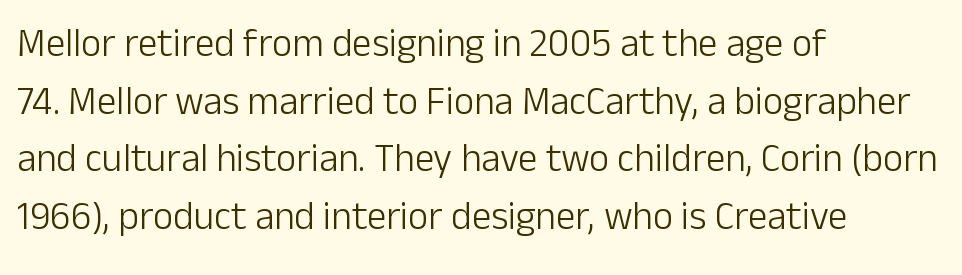
{"serif": "no", "italic": "no", "bold": "no", "weight": "light", "width": "normal", "stroke_contrast": "low", "x_height": "medium", "monospaced": "no", "underline": "no", "align": "left", "line_spacing": "normal", "line_spacing_ratio": 1.48, "letter_spacing": "normal", "letter_spacing_em": 0.0, "glyph_px": 39}
